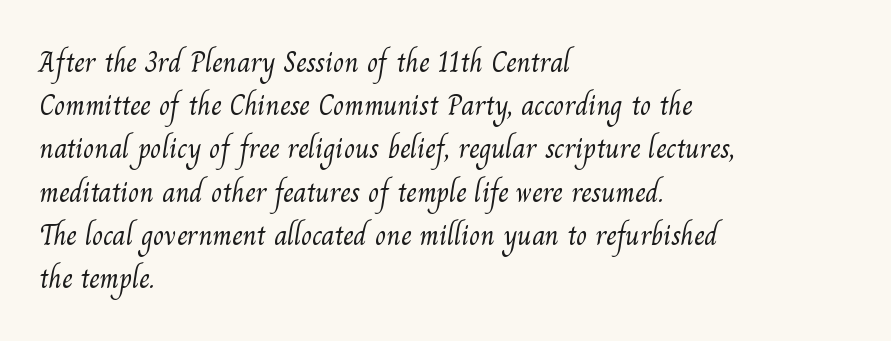
Tracking here is standard; glyphs follow each other at the usual distance. Unmarked baselines from the first word to the last. Casual observation: everything's shoved over to the left. This rendering employs a face with finishing strokes, i.e., a serif. Weight: regular or lighter. Is there much room between lines? A standard amount, neither cramped nor airy.
